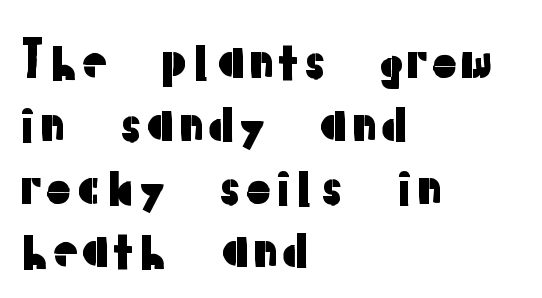
{"serif": "no", "italic": "no", "width": "normal", "stroke_contrast": "low", "x_height": "medium", "monospaced": "no", "underline": "no", "align": "left", "line_spacing": "normal", "line_spacing_ratio": 1.26, "letter_spacing": "normal", "letter_spacing_em": 0.0, "glyph_px": 50}
